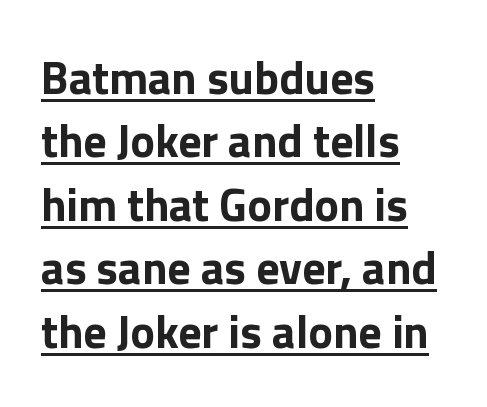
The passage shown has conventional tracking throughout. Nothing sits at the stroke ends, so this counts as sans-serif. It's the straight-up-and-down kind of type. Here the designer chose a conventional face with non-uniform glyph widths. These lines stack with their left ends in a neat column. The sample's only ornament is a line tracing under the words.
